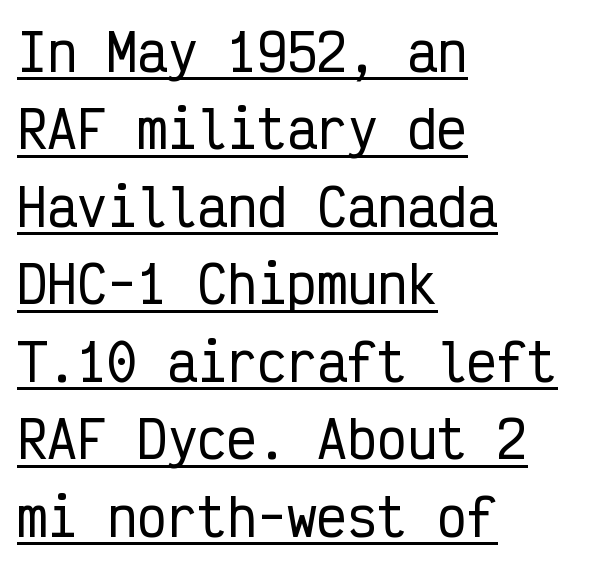
Emphasis is given by a line drawn under the lettering. How are the letters spaced? Ordinarily, with no added tracking. The rag falls on the right side of this text block. Every character here occupies the same horizontal width, giving the sample a typewriter-like rhythm. The face used here is a sans, in the tradition of grotesques and geometrics. Regular leading.
